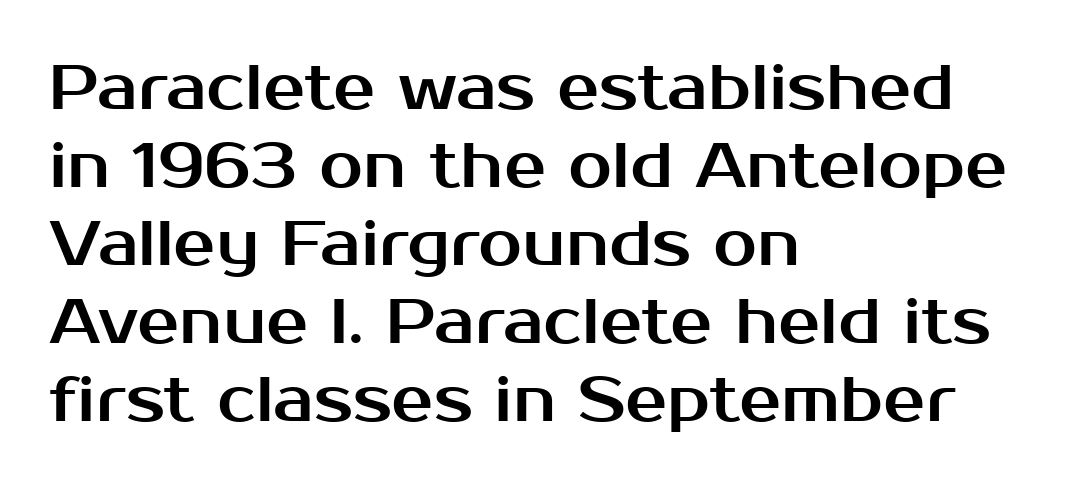
Q: Is the text italic (slanted)? A: No, it is upright.
Q: Is the typeface a serif or a sans-serif typeface? A: Sans-serif.
Q: Is the text underlined? A: No.
Q: How is the paragraph aligned? A: Left-aligned.
Q: Is the spacing between letters normal or unusually wide? A: Normal.
Q: Width (condensed, normal, or wide)? A: Normal.
Q: Stroke contrast? A: Medium.
Q: x-height? A: Medium.
Q: Monospaced? A: No.
